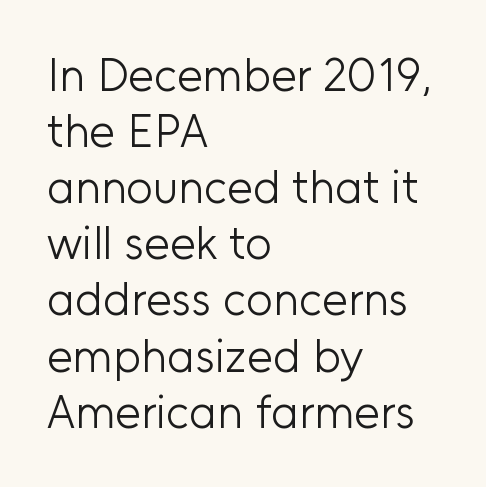
{"serif": "no", "italic": "no", "bold": "no", "weight": "light", "width": "normal", "stroke_contrast": "low", "x_height": "medium", "monospaced": "no", "underline": "no", "align": "left", "line_spacing_ratio": 1.22, "letter_spacing": "normal", "letter_spacing_em": 0.0, "glyph_px": 46}
